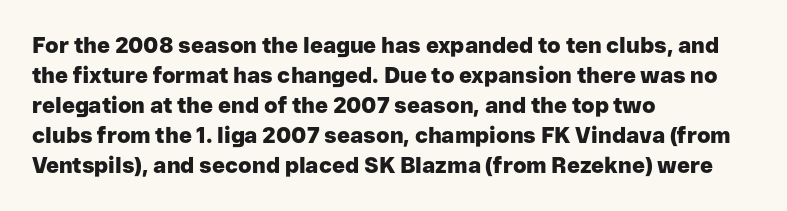
Italic: no, the glyphs are upright roman. Standard letterfit; no display-style spreading of the glyphs. Glance below the letters and you will spot only blank space. Its strokes are broad and dark, the hallmark of bold type.
